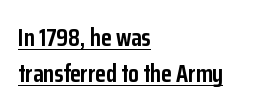
{"italic": "no", "bold": "yes", "underline": "yes", "align": "left", "line_spacing": "normal", "line_spacing_ratio": 1.48, "letter_spacing": "normal", "letter_spacing_em": 0.0, "glyph_px": 24}
